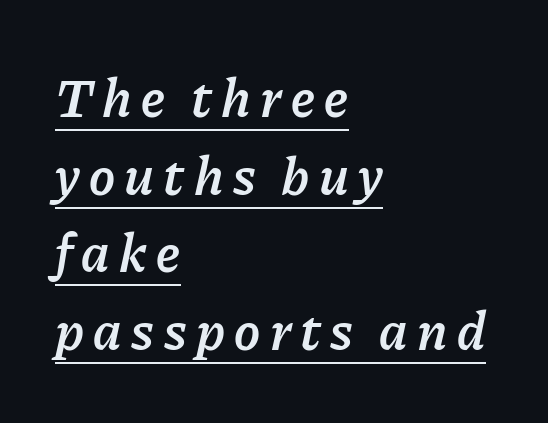
The image shows 55 px semibold type, italic (leaning right); set left-aligned, normal line spacing (1.41x), underlined; low stroke contrast and a medium x-height.
